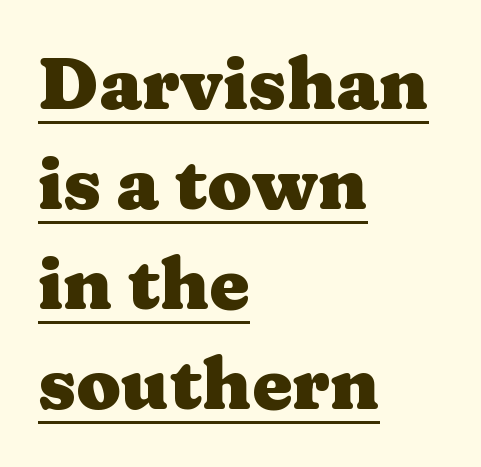
{"serif": "yes", "italic": "no", "bold": "yes", "weight": "heavy", "width": "wide", "stroke_contrast": "medium", "x_height": "medium", "monospaced": "no", "underline": "yes", "align": "left", "line_spacing": "normal", "line_spacing_ratio": 1.39, "letter_spacing": "normal", "letter_spacing_em": 0.0, "glyph_px": 72}
